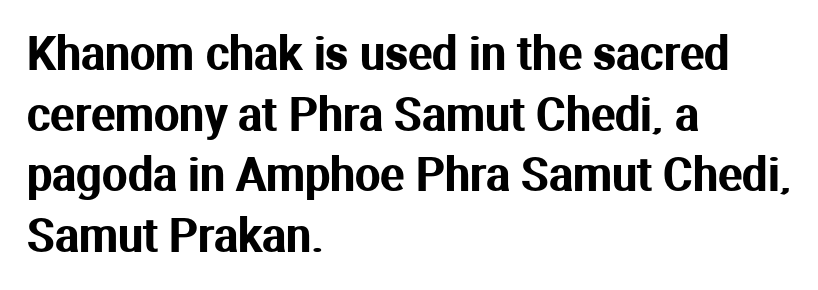
Q: Is the text italic (slanted)? A: No, it is upright.
Q: Is the typeface a serif or a sans-serif typeface? A: Sans-serif.
Q: Is the text underlined? A: No.
Q: How is the paragraph aligned? A: Left-aligned.
Q: Is the spacing between letters normal or unusually wide? A: Normal.
Q: Is the spacing between lines tight, normal or loose? A: Normal.
Q: Width (condensed, normal, or wide)? A: Normal.
Q: Stroke contrast? A: Medium.
Q: x-height? A: Medium.
Q: Monospaced? A: No.
